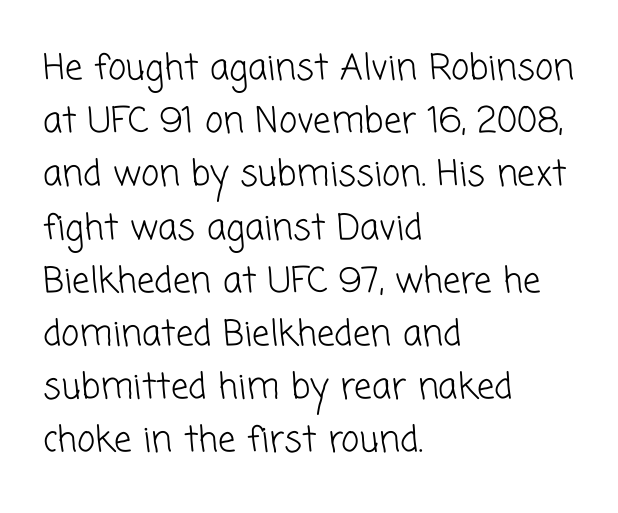
Q: Is the text bold? A: No.
Q: Is the typeface a serif or a sans-serif typeface? A: Sans-serif.
Q: Is the text underlined? A: No.
Q: How is the paragraph aligned? A: Left-aligned.
Q: Is the spacing between letters normal or unusually wide? A: Normal.
Q: Is the spacing between lines tight, normal or loose? A: Normal.
Q: Width (condensed, normal, or wide)? A: Normal.
Q: Stroke contrast? A: Low.
Q: x-height? A: Medium.
Q: Monospaced? A: No.
